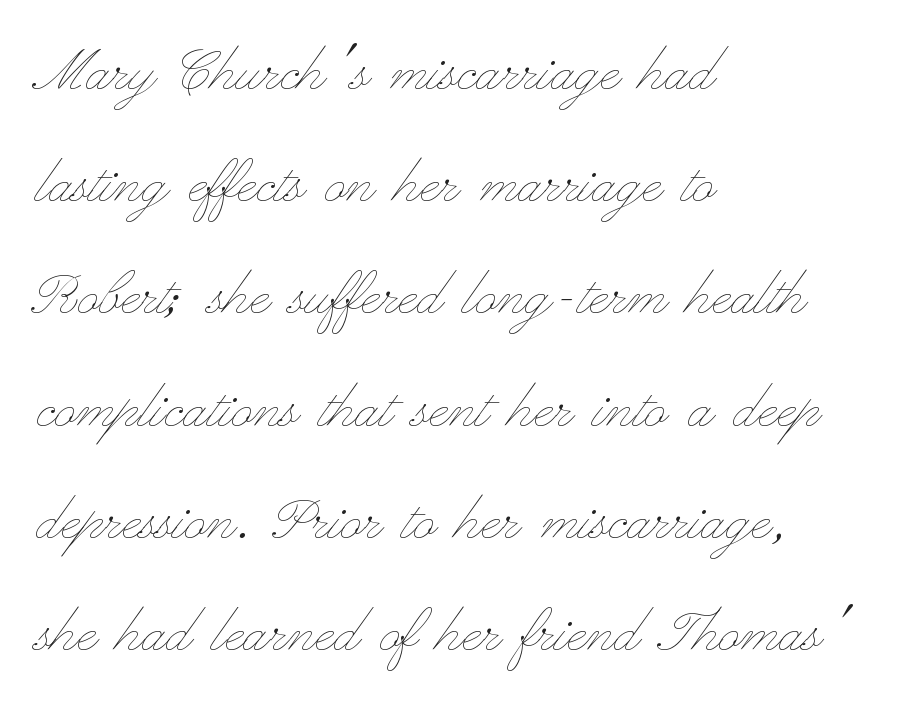
Heaviness? Minimal to ordinary, like unemphasized prose. Students, note that the glyphs here touch the page at normal intervals. A typesetter would call this leading conventional body-copy spacing. You could not count columns in this text — the font is proportionally spaced. The rag falls on the right side of this text block.
